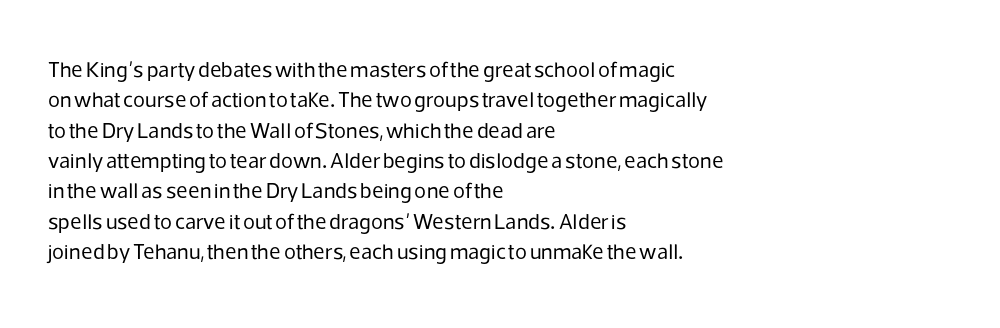
{"italic": "no", "bold": "no", "underline": "no", "align": "left", "line_spacing": "normal", "line_spacing_ratio": 1.38, "letter_spacing": "normal", "letter_spacing_em": 0.0, "glyph_px": 22}
